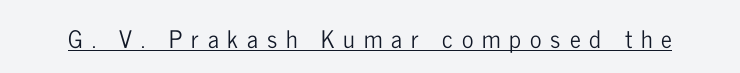
The image shows 24 px text type, upright; set unusually wide letter spacing (+0.37 em), underlined.
